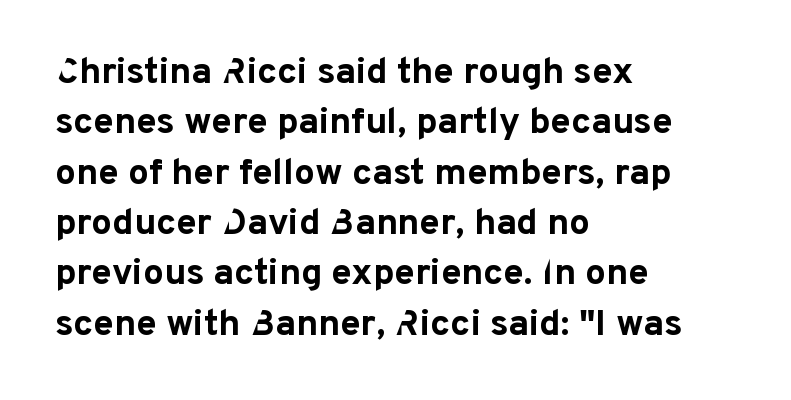
Q: Is the text bold? A: Yes.
Q: Is the text italic (slanted)? A: No, it is upright.
Q: Is the typeface a serif or a sans-serif typeface? A: Sans-serif.
Q: Is the text underlined? A: No.
Q: How is the paragraph aligned? A: Left-aligned.
Q: Is the spacing between letters normal or unusually wide? A: Normal.
Q: Is the spacing between lines tight, normal or loose? A: Normal.
Q: Width (condensed, normal, or wide)? A: Normal.
Q: Stroke contrast? A: Low.
Q: x-height? A: Medium.
Q: Monospaced? A: No.
